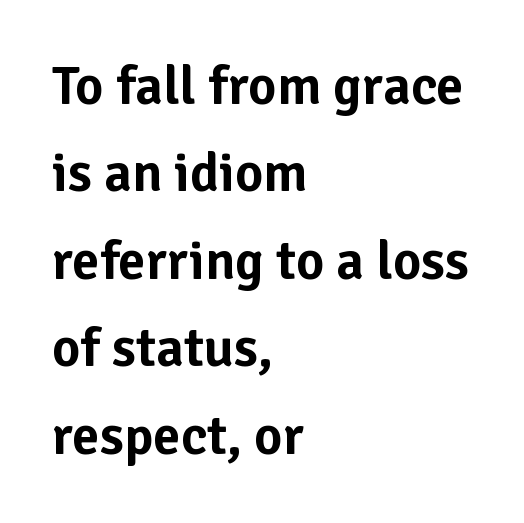
The lettering holds an erect, upright posture throughout. These lines are rendered in a variable-pitch font. The space beneath each line is pristine and unruled. A student would call this left alignment; a typographer would say flush left, rag right. The letters sit at their default tracking, neither squeezed nor spread. These lines are composed in type without serifs.
